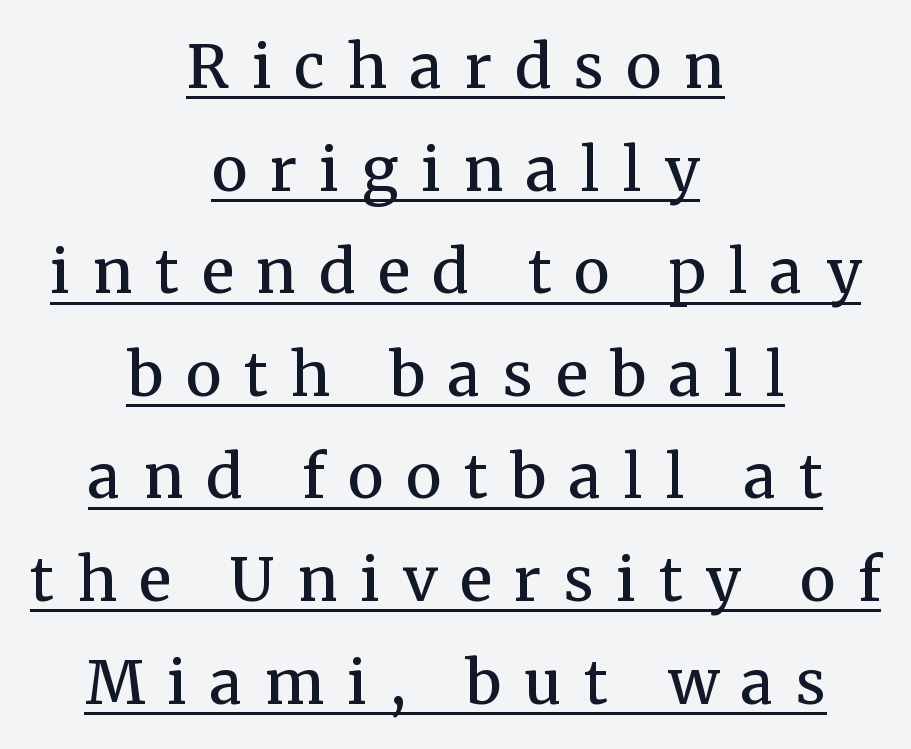
This rendering widens character spacing well past its baseline value. Do the letters lean? They stand straight. A somewhat darkened texture: the type is semibold rather than bold. Stroke terminals: seriffed. Alignment: centered. The rendering uses natural spacing where letterforms have individual widths.
